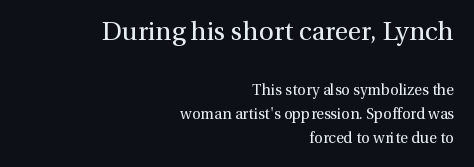
The image shows 26 px text type, upright; set right-aligned, normal line spacing (1.61x), normal letter spacing, not underlined; the first (top) block is 1.73x larger.
